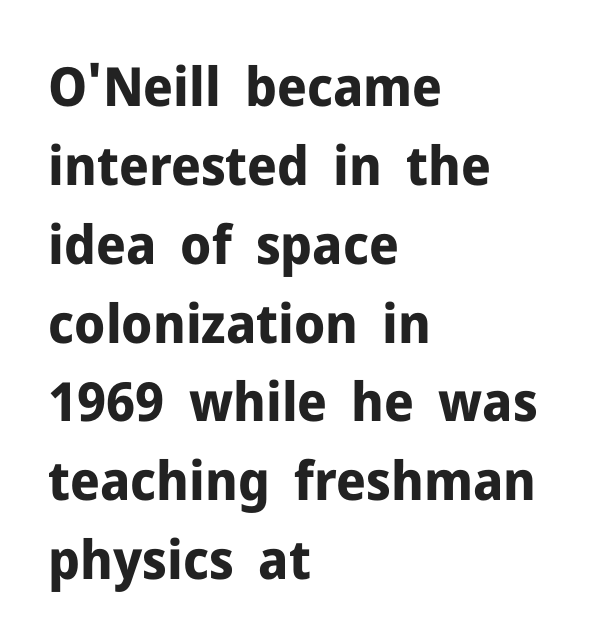
Does the lettering tilt? It doesn't — this is upright. How would I describe the line gaps? Plain and ordinary. Serifs: no, the terminals of the letterforms are clean. Weight: bold.
